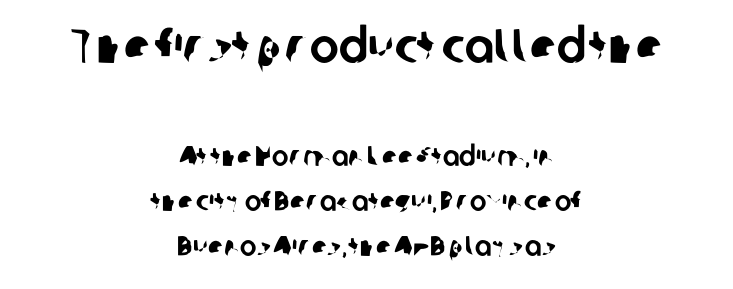
{"serif": "no", "width": "normal", "stroke_contrast": "low", "x_height": "medium", "monospaced": "no", "underline": "no", "align": "center", "line_spacing": "normal", "line_spacing_ratio": 1.62, "letter_spacing": "normal", "letter_spacing_em": 0.0, "larger_block": "first", "size_ratio": 1.75, "glyph_px": 49}
